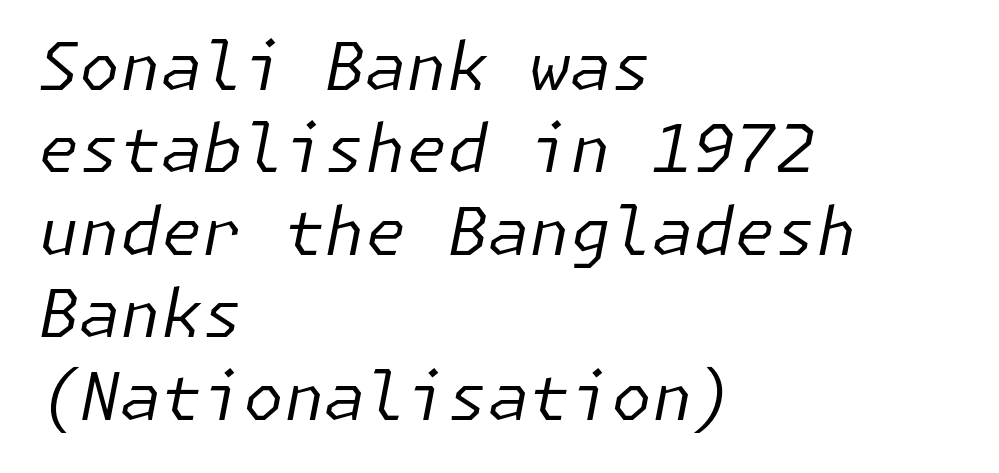
Typeset ragged right — the left edge is the straight one. A bare baseline throughout the passage. The face used here is rendered with its standard letterfit. The strokes are not fattened; the text isn't bold. In terms of leading, this rendering sits right in the middle. Does the lettering tilt? It does — this is italic.
